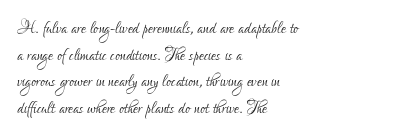
The image shows 22 px text type; set left-aligned, line spacing 1.21x, normal letter spacing, not underlined.
